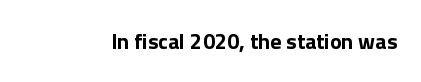
{"italic": "no", "bold": "yes", "underline": "no", "letter_spacing": "normal", "letter_spacing_em": 0.0, "glyph_px": 22}
